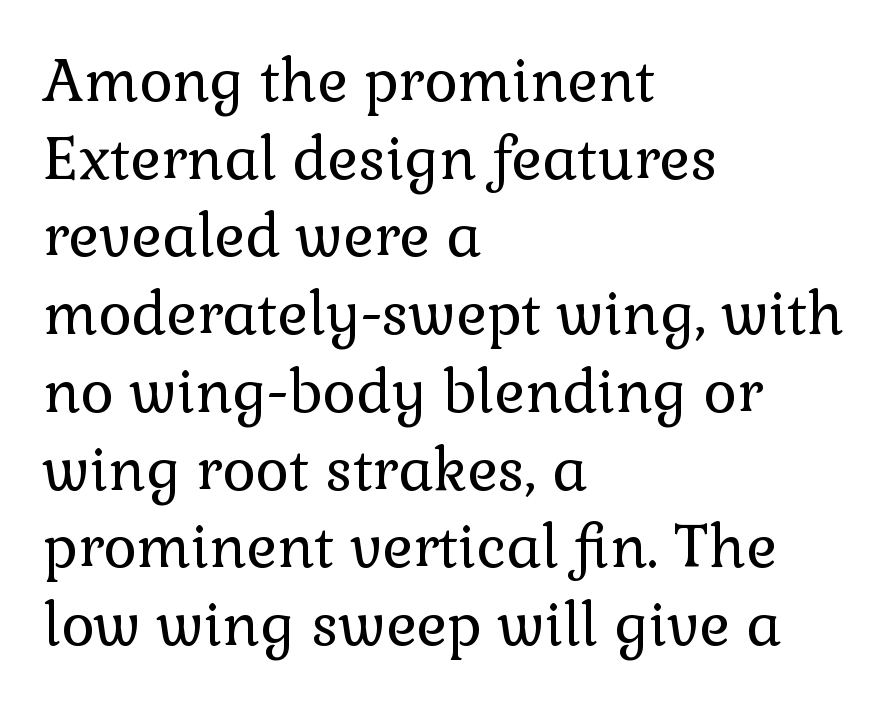
You could not count columns in this text — the font is proportionally spaced. Decoration check: the copy has no underline. The designer went with a serif here, giving each stem small feet. Line starts are locked; line ends wander. The horizontal fit of the characters is conventional and even.
